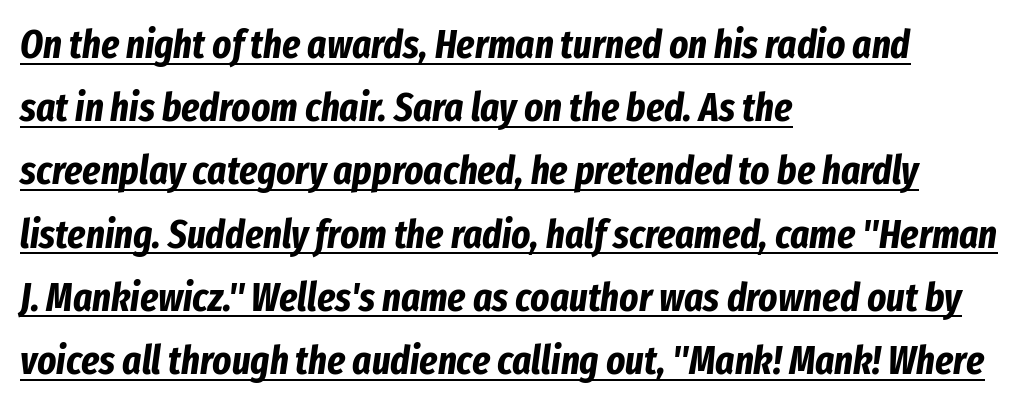
{"italic": "yes", "lean": "right", "slant_degrees": 8, "bold": "yes", "weight": "bold", "width": "condensed", "stroke_contrast": "low", "x_height": "medium", "monospaced": "no", "underline": "yes", "align": "left", "line_spacing": "normal", "line_spacing_ratio": 1.58, "letter_spacing": "normal", "letter_spacing_em": 0.0, "glyph_px": 40}
